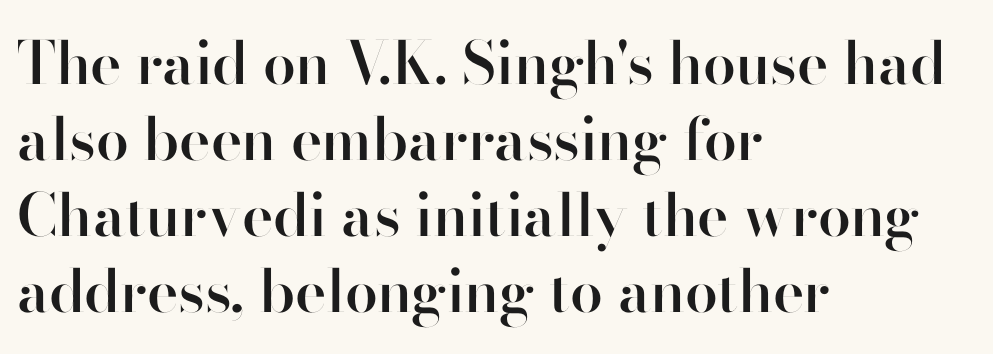
{"serif": "no", "italic": "no", "bold": "semi", "weight": "semibold", "width": "normal", "stroke_contrast": "high", "x_height": "small", "monospaced": "no", "underline": "no", "align": "left", "line_spacing": "normal", "line_spacing_ratio": 1.29, "letter_spacing": "normal", "letter_spacing_em": 0.0, "glyph_px": 59}
